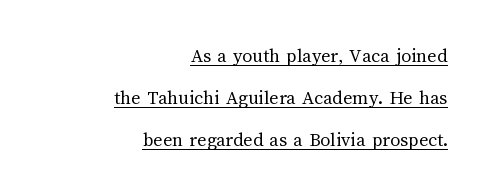
Nothing unusual about the tracking: characters are spaced as the font intends. The font sits on the lighter half of the weight spectrum, regular included. The leading is generous, giving the passage an open texture. Short and long lines alike share a common ending point at right. This sample uses an upright cut, with every glyph sitting square on the baseline.
